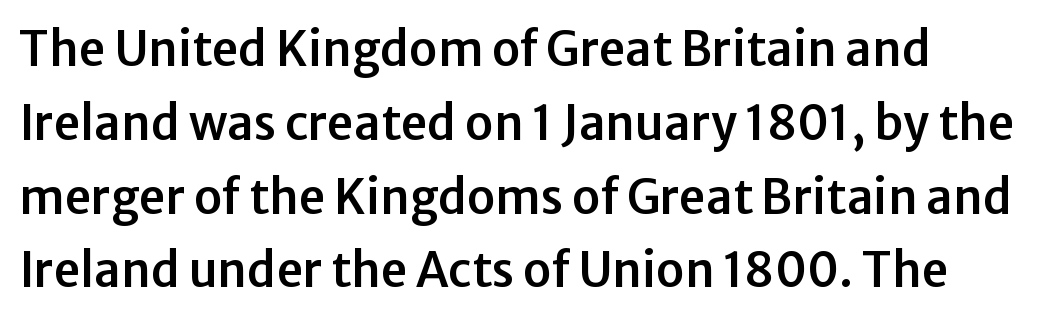
Posture: upright roman. A typesetter would call this proportional, since set widths differ per character. Each row of text sits above clean, open space. The font family rendered here belongs to the sans-serif group. Here the glyphs are tracked normally, forming tight word shapes. Interline gaps are of average width in this sample.
